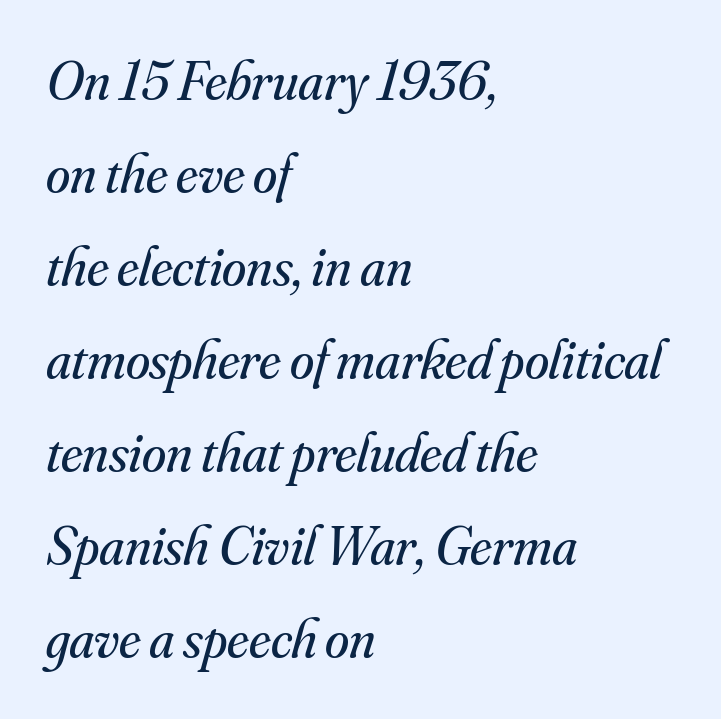
{"serif": "yes", "italic": "yes", "lean": "right", "slant_degrees": 16, "bold": "no", "weight": "regular", "width": "normal", "stroke_contrast": "medium", "x_height": "small", "monospaced": "no", "underline": "no", "align": "left", "line_spacing": "normal", "line_spacing_ratio": 1.69, "letter_spacing": "normal", "letter_spacing_em": 0.0, "glyph_px": 55}
